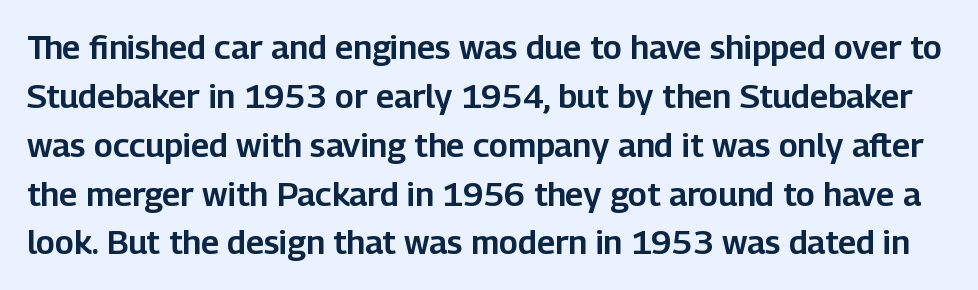
Q: Is the text italic (slanted)? A: No, it is upright.
Q: Is the typeface a serif or a sans-serif typeface? A: Sans-serif.
Q: Is the text underlined? A: No.
Q: Is the spacing between letters normal or unusually wide? A: Normal.
Q: Is the spacing between lines tight, normal or loose? A: Normal.
Q: Width (condensed, normal, or wide)? A: Normal.
Q: Stroke contrast? A: Low.
Q: x-height? A: Medium.
Q: Monospaced? A: No.
